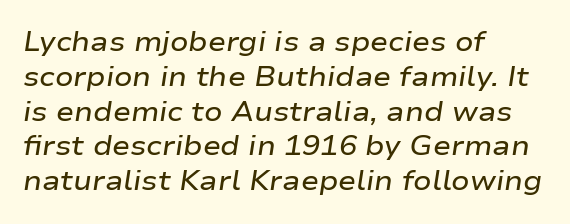
Every character sits at an angle, as italics do. The words here are not underlined. Horizontally, the lines are justified to the leading edge only. These lines keep a tight, regular rhythm from letter to letter. Typographic density is moderately raised because the face is semibold. This block has exactly the height ordinary leading produces.
